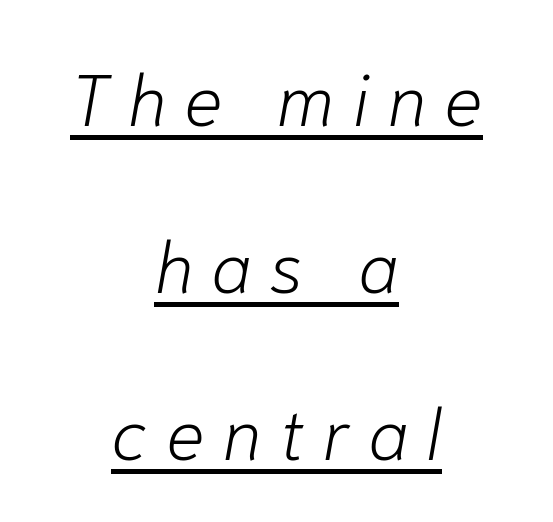
Q: Is the text bold? A: No.
Q: Is the text italic (slanted)? A: Yes, it leans right by about 10 degrees.
Q: Is the text underlined? A: Yes.
Q: How is the paragraph aligned? A: Centered.
Q: Is the spacing between letters normal or unusually wide? A: Unusually wide.
Q: Is the spacing between lines tight, normal or loose? A: Loose.
Q: Width (condensed, normal, or wide)? A: Normal.
Q: Stroke contrast? A: Low.
Q: x-height? A: Medium.
Q: Monospaced? A: No.
